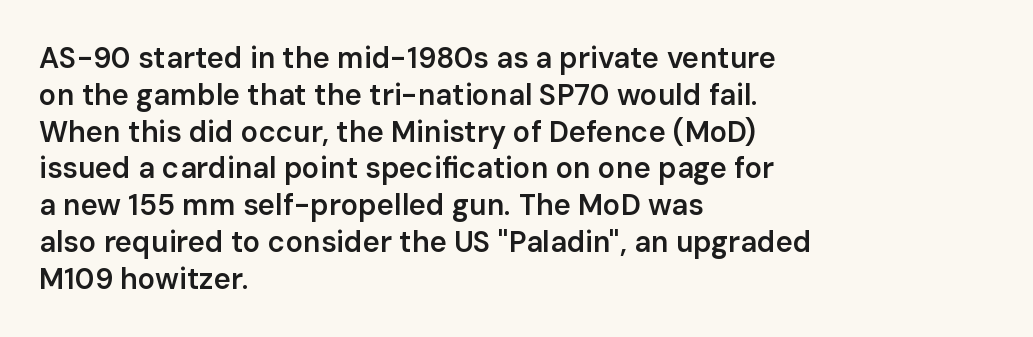
Q: Is the text bold? A: Semi-bold.
Q: Is the text italic (slanted)? A: No, it is upright.
Q: Is the typeface a serif or a sans-serif typeface? A: Sans-serif.
Q: Is the text underlined? A: No.
Q: How is the paragraph aligned? A: Left-aligned.
Q: Is the spacing between letters normal or unusually wide? A: Normal.
Q: Is the spacing between lines tight, normal or loose? A: Normal.
Q: Width (condensed, normal, or wide)? A: Normal.
Q: Stroke contrast? A: Low.
Q: x-height? A: Medium.
Q: Monospaced? A: No.
